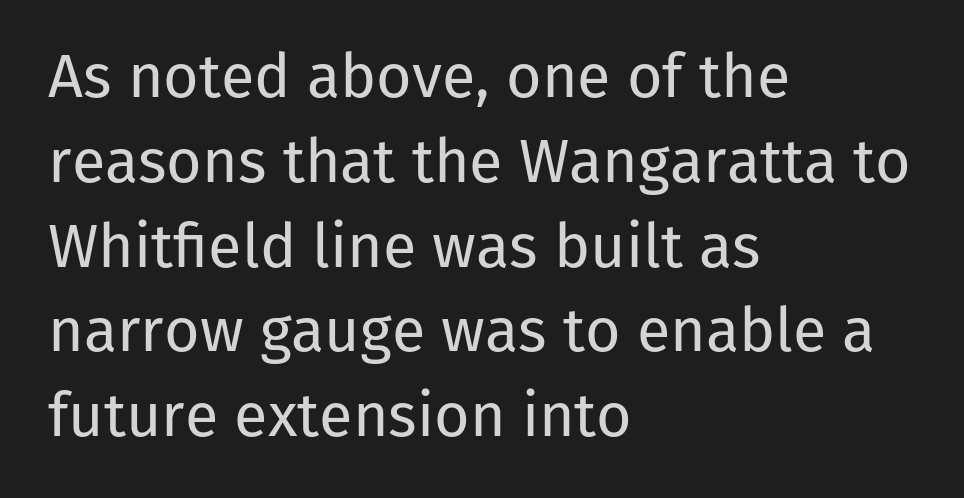
Q: Is the text bold? A: No.
Q: Is the text italic (slanted)? A: No, it is upright.
Q: Is the typeface a serif or a sans-serif typeface? A: Sans-serif.
Q: Is the text underlined? A: No.
Q: How is the paragraph aligned? A: Left-aligned.
Q: Is the spacing between letters normal or unusually wide? A: Normal.
Q: Is the spacing between lines tight, normal or loose? A: Normal.
Q: Width (condensed, normal, or wide)? A: Normal.
Q: Stroke contrast? A: Low.
Q: x-height? A: Medium.
Q: Monospaced? A: No.
